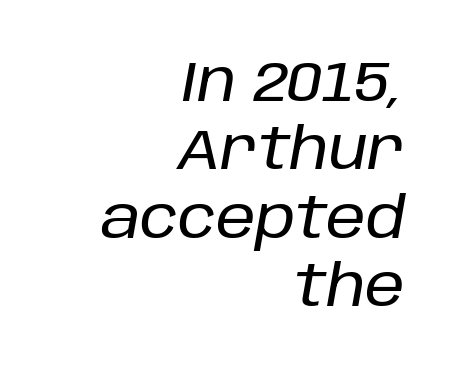
{"italic": "yes", "lean": "right", "slant_degrees": 10, "width": "normal", "stroke_contrast": "low", "x_height": "large", "monospaced": "no", "underline": "no", "align": "right", "line_spacing_ratio": 1.2, "letter_spacing": "normal", "letter_spacing_em": 0.0, "glyph_px": 57}
